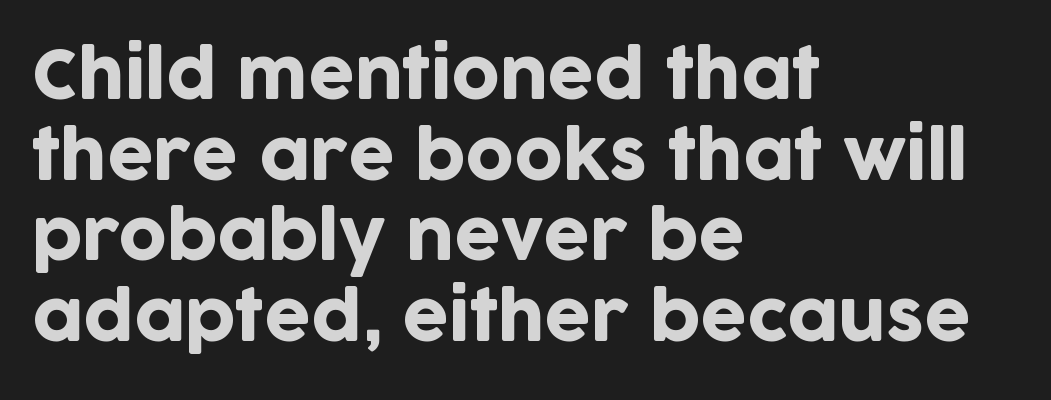
{"serif": "no", "italic": "no", "width": "normal", "stroke_contrast": "low", "x_height": "large", "monospaced": "no", "underline": "no", "align": "left", "line_spacing_ratio": 1.22, "letter_spacing": "normal", "letter_spacing_em": 0.0, "glyph_px": 66}
